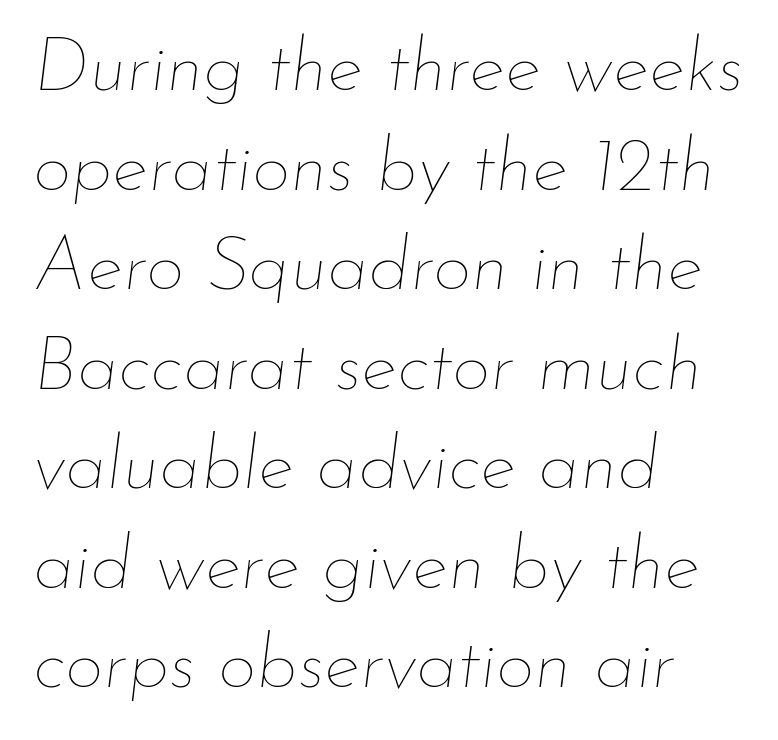
Q: Is the text bold? A: No.
Q: Is the text italic (slanted)? A: Yes, it leans right by about 7 degrees.
Q: Is the text underlined? A: No.
Q: How is the paragraph aligned? A: Left-aligned.
Q: Is the spacing between letters normal or unusually wide? A: Normal.
Q: Is the spacing between lines tight, normal or loose? A: Normal.
Q: Width (condensed, normal, or wide)? A: Normal.
Q: Stroke contrast? A: Low.
Q: x-height? A: Small.
Q: Monospaced? A: No.
